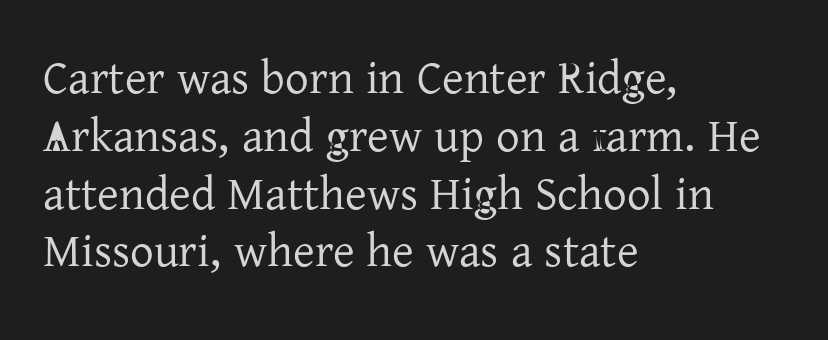
{"serif": "yes", "italic": "no", "bold": "no", "weight": "regular", "width": "normal", "stroke_contrast": "low", "x_height": "medium", "monospaced": "no", "underline": "no", "align": "left", "line_spacing_ratio": 1.23, "letter_spacing": "normal", "letter_spacing_em": 0.0, "glyph_px": 47}
